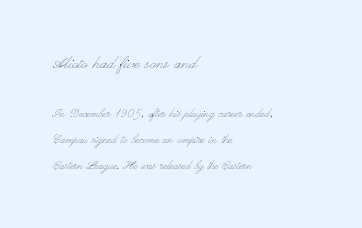
{"bold": "no", "underline": "no", "align": "left", "line_spacing_ratio": 1.85, "letter_spacing": "normal", "letter_spacing_em": 0.0, "larger_block": "first", "size_ratio": 1.43, "glyph_px": 20}
